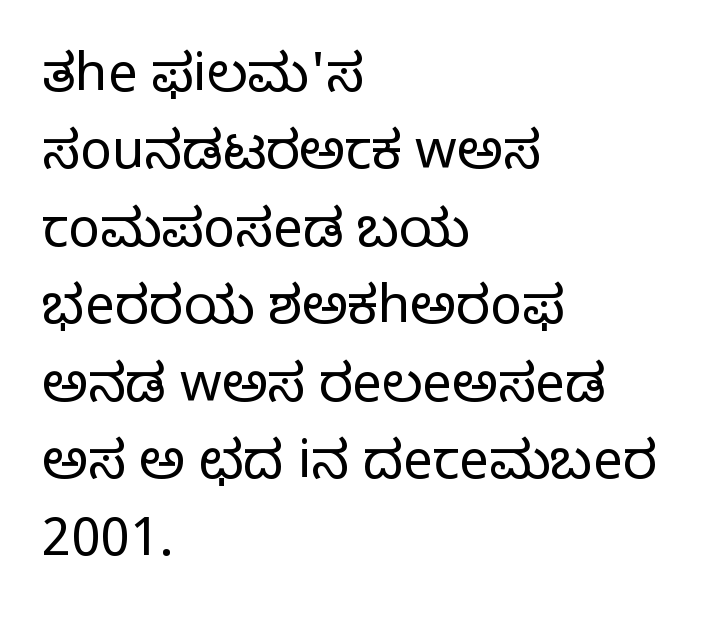
These lines were composed using upright roman letters. Serif or sans? Sans — the stroke terminals are bare. Vertical spacing — default. The zone under the glyphs is completely vacant. The paragraph shown leans on its left margin.
